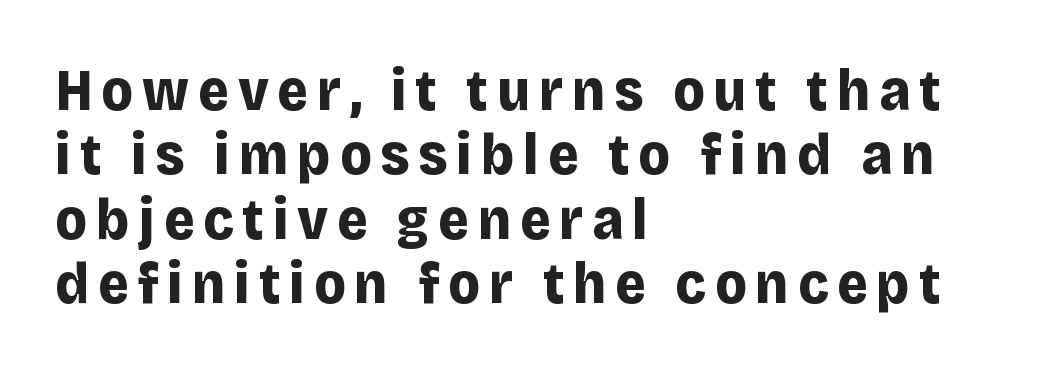
The image shows 59 px bold sans-serif type, upright; set left-aligned, tight line spacing (1.09x), not underlined; low stroke contrast and a large x-height.
